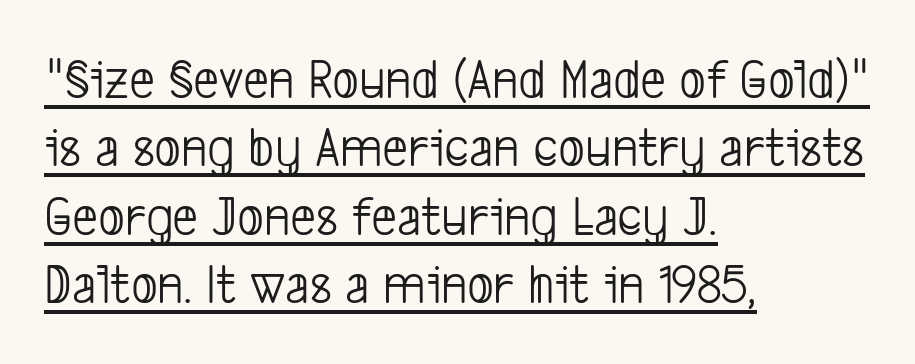
{"serif": "no", "bold": "no", "weight": "light", "width": "condensed", "stroke_contrast": "low", "x_height": "medium", "monospaced": "no", "underline": "yes", "align": "left", "line_spacing_ratio": 1.2, "letter_spacing": "normal", "letter_spacing_em": 0.0, "glyph_px": 57}
